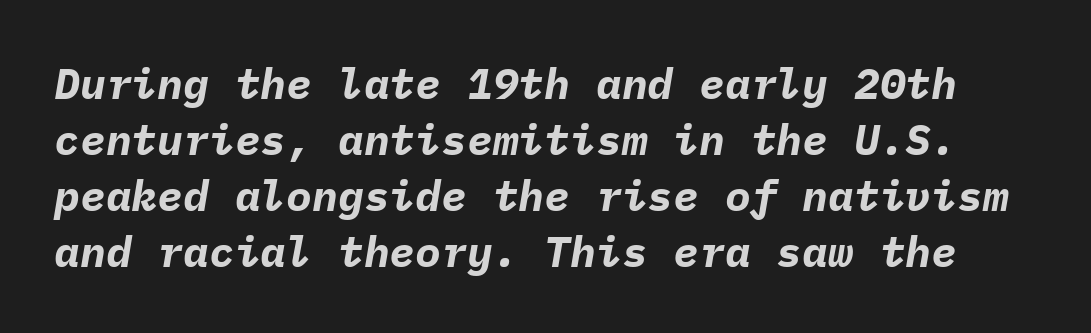
{"italic": "yes", "lean": "right", "slant_degrees": 9, "bold": "yes", "weight": "bold", "width": "normal", "stroke_contrast": "low", "x_height": "medium", "monospaced": "yes", "underline": "no", "line_spacing": "normal", "line_spacing_ratio": 1.3, "letter_spacing": "normal", "letter_spacing_em": 0.0, "glyph_px": 43}
